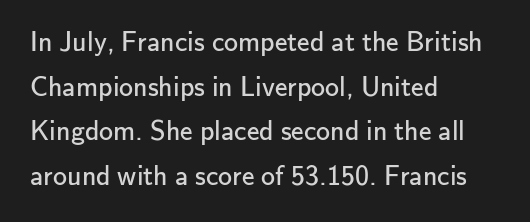
The glyphs are unaccompanied by any horizontal stroke below them. Where is the straight margin? On the left. A roman cut, with each character standing at attention. The typeface chosen for these lines omits serifs. A typesetter would call this proportional, since set widths differ per character.
